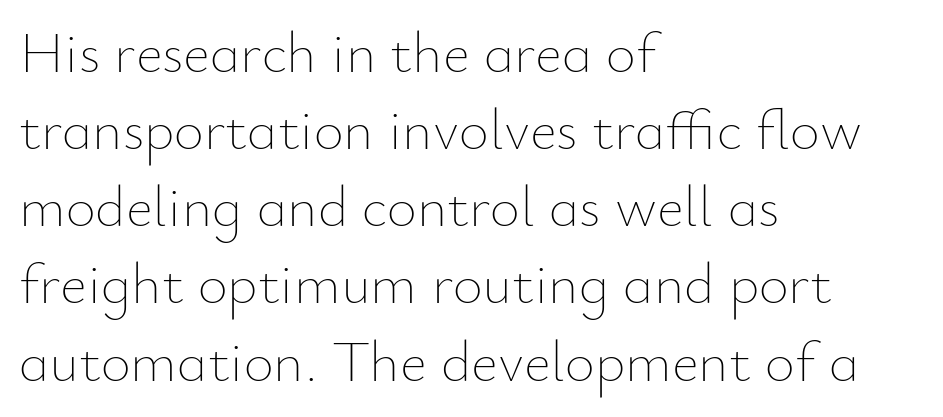
Q: Is the text bold? A: No.
Q: Is the text italic (slanted)? A: No, it is upright.
Q: Is the text underlined? A: No.
Q: How is the paragraph aligned? A: Left-aligned.
Q: Is the spacing between letters normal or unusually wide? A: Normal.
Q: Is the spacing between lines tight, normal or loose? A: Normal.
Q: Width (condensed, normal, or wide)? A: Normal.
Q: Stroke contrast? A: Low.
Q: x-height? A: Small.
Q: Monospaced? A: No.
